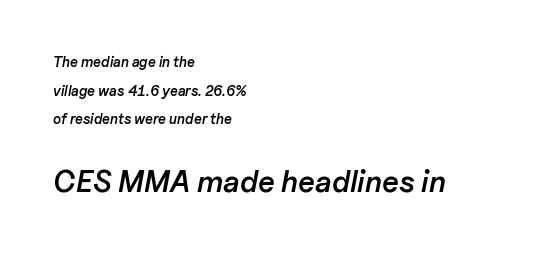
The second block has been scaled up relative to the first. The area under the type is left untouched. In terms of leading, this rendering errs on the spacious side. The typesetter chose a ragged-right arrangement here.
